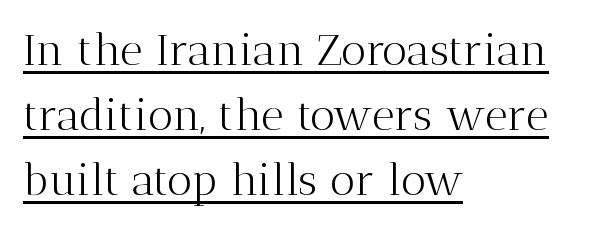
Q: Is the text bold? A: No.
Q: Is the text italic (slanted)? A: No, it is upright.
Q: Is the typeface a serif or a sans-serif typeface? A: Serif.
Q: Is the text underlined? A: Yes.
Q: How is the paragraph aligned? A: Left-aligned.
Q: Is the spacing between letters normal or unusually wide? A: Normal.
Q: Is the spacing between lines tight, normal or loose? A: Normal.
Q: Width (condensed, normal, or wide)? A: Normal.
Q: Stroke contrast? A: Medium.
Q: x-height? A: Medium.
Q: Monospaced? A: No.
